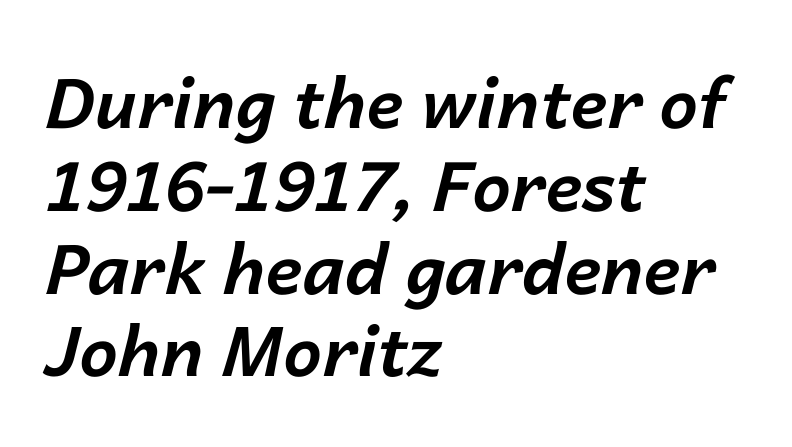
No extra tracking has been applied to these lines. Chunky letters — that's bold for sure. All the whitespace from short lines collects on the right. Notice how the stems are inclined rather than vertical — that's the hallmark of italics. The passage shown is typed in a proportional face where columns would drift.
